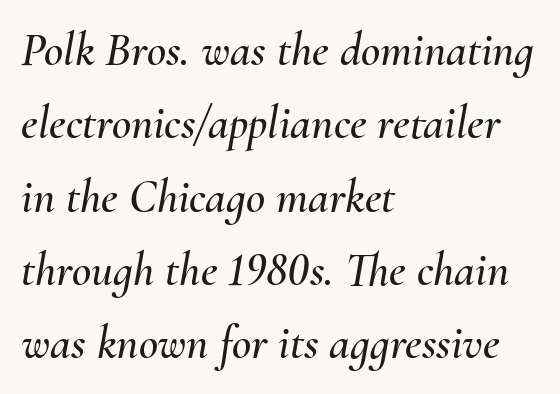
Q: Is the text italic (slanted)? A: Yes, it leans right by about 10 degrees.
Q: Is the text underlined? A: No.
Q: How is the paragraph aligned? A: Left-aligned.
Q: Is the spacing between letters normal or unusually wide? A: Normal.
Q: Is the spacing between lines tight, normal or loose? A: Normal.
Q: Width (condensed, normal, or wide)? A: Normal.
Q: Stroke contrast? A: Medium.
Q: x-height? A: Small.
Q: Monospaced? A: No.
